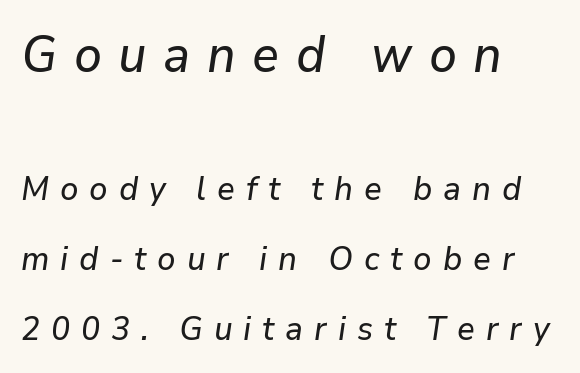
The image shows 50 px text type, italic (leaning right); set left-aligned, loose line spacing (2.11x), unusually wide letter spacing (+0.33 em), not underlined; the first (top) block is 1.52x larger; low stroke contrast and a medium x-height.
